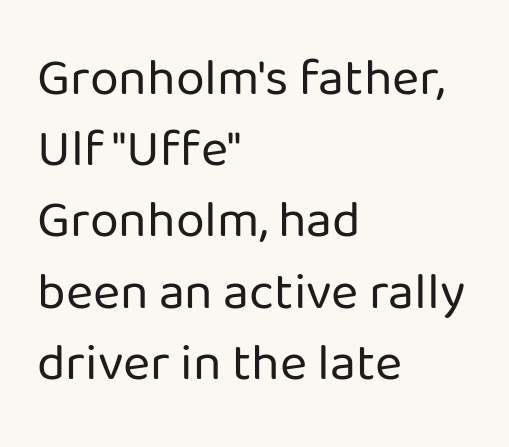
The image shows 52 px regular-weight sans-serif type, upright; set left-aligned, normal line spacing (1.37x), normal letter spacing, not underlined; low stroke contrast and a medium x-height.
